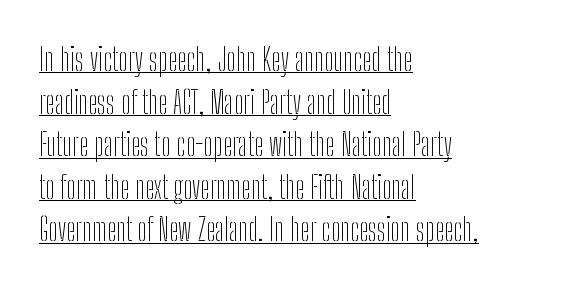
Q: Is the text bold? A: No.
Q: Is the text italic (slanted)? A: No, it is upright.
Q: Is the typeface a serif or a sans-serif typeface? A: Sans-serif.
Q: Is the text underlined? A: Yes.
Q: How is the paragraph aligned? A: Left-aligned.
Q: Is the spacing between letters normal or unusually wide? A: Normal.
Q: Is the spacing between lines tight, normal or loose? A: Normal.
Q: Width (condensed, normal, or wide)? A: Condensed.
Q: Stroke contrast? A: Low.
Q: x-height? A: Medium.
Q: Monospaced? A: No.
